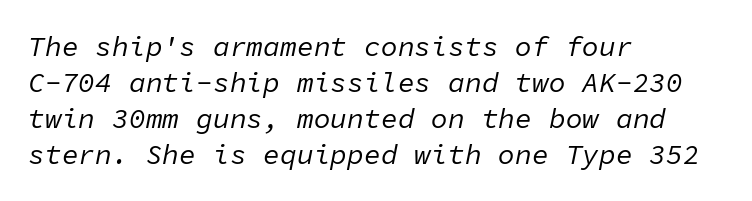
The image shows 28 px regular-weight type, italic (leaning right), monospaced; set left-aligned, normal line spacing (1.29x), normal letter spacing, not underlined; low stroke contrast and a medium x-height.
